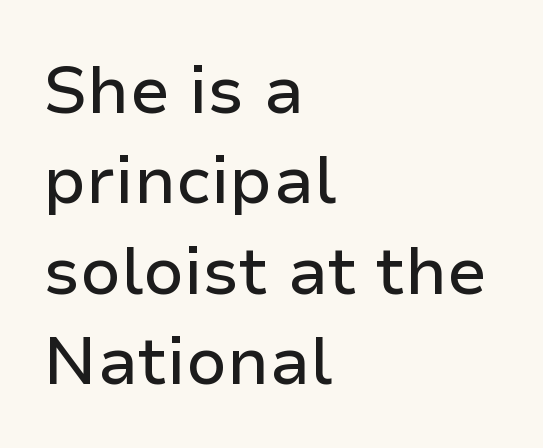
Q: Is the text italic (slanted)? A: No, it is upright.
Q: Is the typeface a serif or a sans-serif typeface? A: Sans-serif.
Q: Is the text underlined? A: No.
Q: How is the paragraph aligned? A: Left-aligned.
Q: Is the spacing between letters normal or unusually wide? A: Normal.
Q: Is the spacing between lines tight, normal or loose? A: Normal.
Q: Width (condensed, normal, or wide)? A: Normal.
Q: Stroke contrast? A: Low.
Q: x-height? A: Medium.
Q: Monospaced? A: No.
